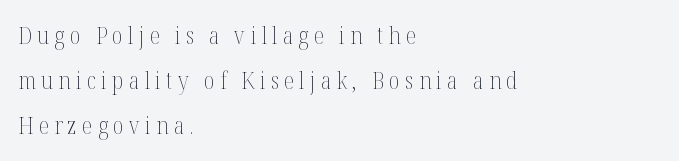
Does the lettering tilt? It doesn't — this is upright. The face used here is rendered with a markedly widened letterfit. These lines stack with their left ends in a neat column. Letters rest on an invisible, unmarked baseline.
